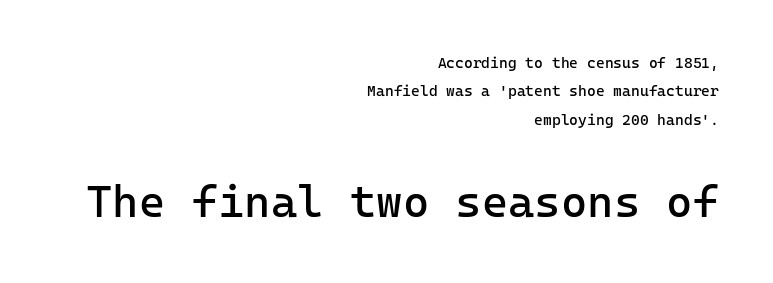
{"serif": "no", "italic": "no", "bold": "no", "weight": "regular", "width": "normal", "stroke_contrast": "low", "x_height": "medium", "monospaced": "yes", "underline": "no", "align": "right", "line_spacing": "loose", "line_spacing_ratio": 1.9, "letter_spacing": "normal", "letter_spacing_em": 0.0, "larger_block": "second", "size_ratio": 3.0, "glyph_px": 45}
